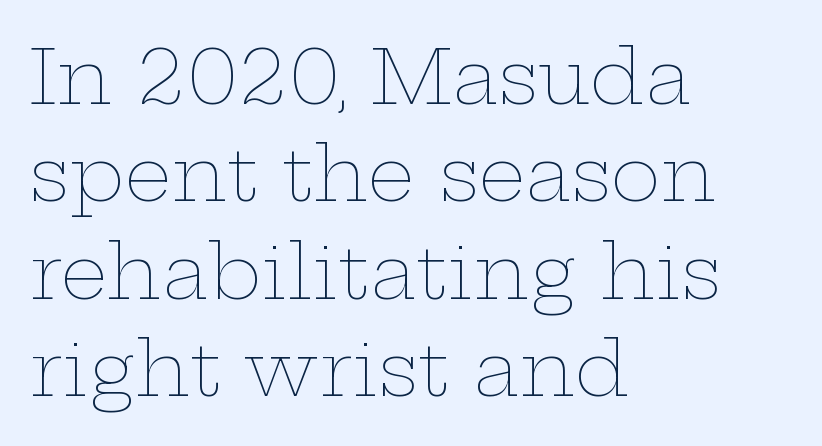
What's the leading like? Ordinary, nothing unusual. Tracking value appears to be zero — textbook default spacing. Decoration check: the copy has no underline. If you drew a ruler down the left edge, every line would touch it. Italic? Not at all — the glyphs are vertical. A quiet, ordinary-to-light weight characterises the typeface.
